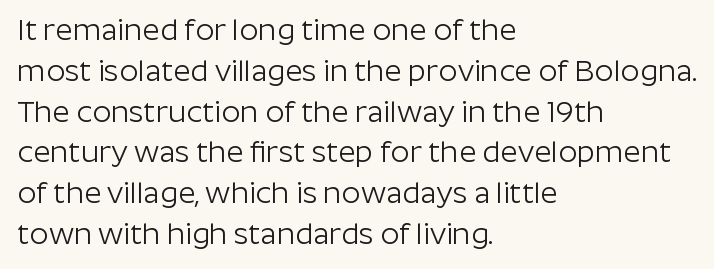
The baseline area is clear. Quick note: interline space is typical. This is roman type, the default non-slanted kind. The lines in this sample share a left origin and differ only in where they stop. Each letter keeps its own natural width here, so spacing adapts to shape.
